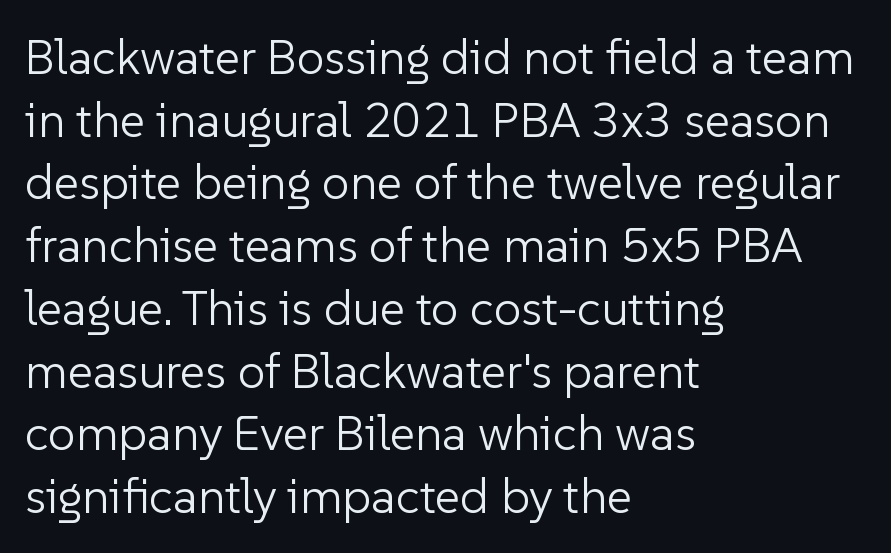
You could not count columns in this text — the font is proportionally spaced. The font's upright variant was chosen for this text. The rendering uses a moderate line-height, typical for paragraphs. Nope, no serifs anywhere on these letters. Horizontal alignment here is leftward, the default for most running prose. Nothing heavy about these letters — not bold at all.
